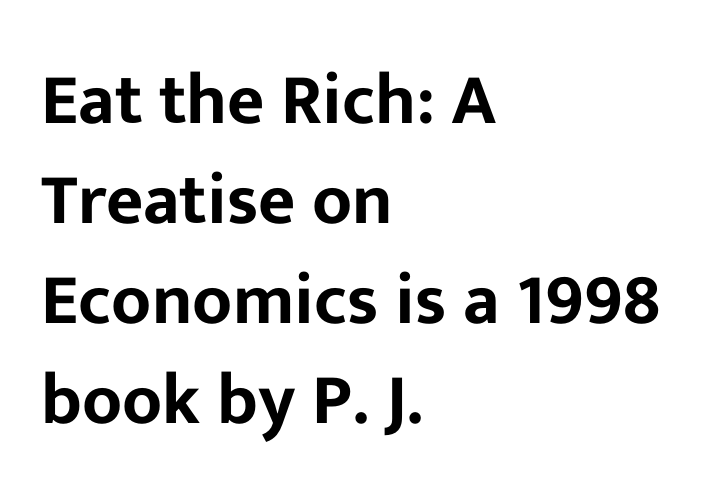
The lines in this sample share a left origin and differ only in where they stop. Lines of text with bare space underneath. Baseline-to-baseline distance is the conventional proportion of letter height. Ascenders rise straight up at ninety degrees. Each letter keeps its own natural width here, so spacing adapts to shape. Font category for this specimen: sans-serif.
